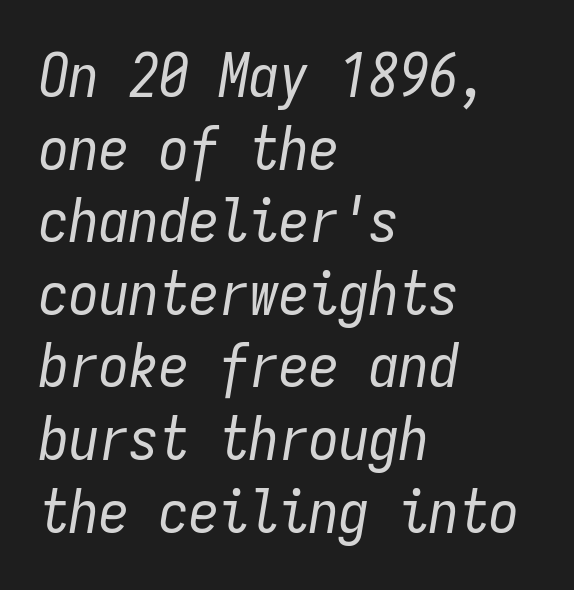
Q: Is the text bold? A: No.
Q: Is the text italic (slanted)? A: Yes, it leans right by about 9 degrees.
Q: Is the text underlined? A: No.
Q: How is the paragraph aligned? A: Left-aligned.
Q: Is the spacing between letters normal or unusually wide? A: Normal.
Q: Width (condensed, normal, or wide)? A: Condensed.
Q: Stroke contrast? A: Low.
Q: x-height? A: Medium.
Q: Monospaced? A: Yes.
